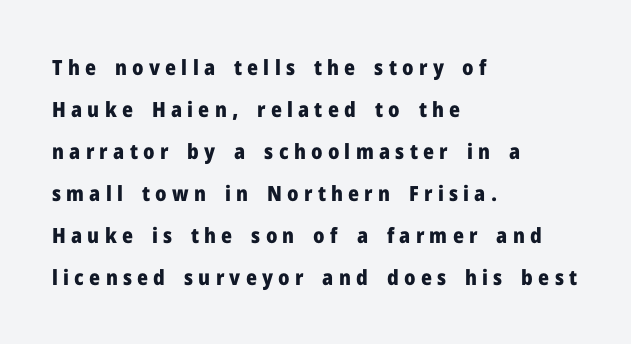
The image shows 21 px bold type, upright; set left-aligned, loose line spacing (2.0x), unusually wide letter spacing (+0.25 em), not underlined.
